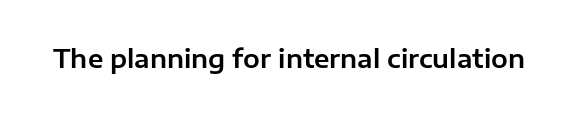
{"italic": "no", "underline": "no", "letter_spacing": "normal", "letter_spacing_em": 0.0, "glyph_px": 25}
